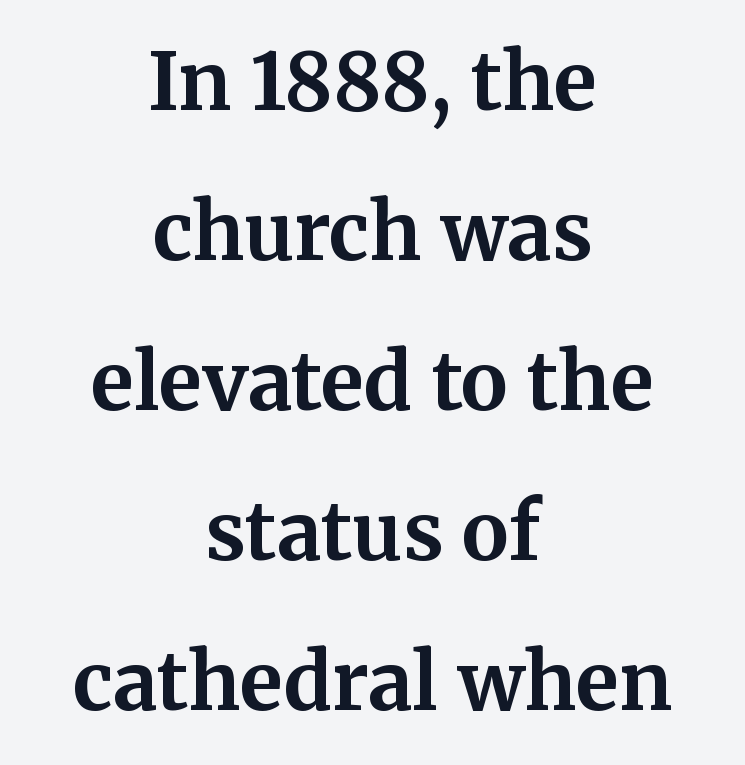
{"serif": "yes", "italic": "no", "bold": "yes", "weight": "bold", "width": "normal", "stroke_contrast": "medium", "x_height": "medium", "monospaced": "no", "underline": "no", "align": "center", "line_spacing": "loose", "line_spacing_ratio": 1.9, "letter_spacing": "normal", "letter_spacing_em": 0.0, "glyph_px": 79}
